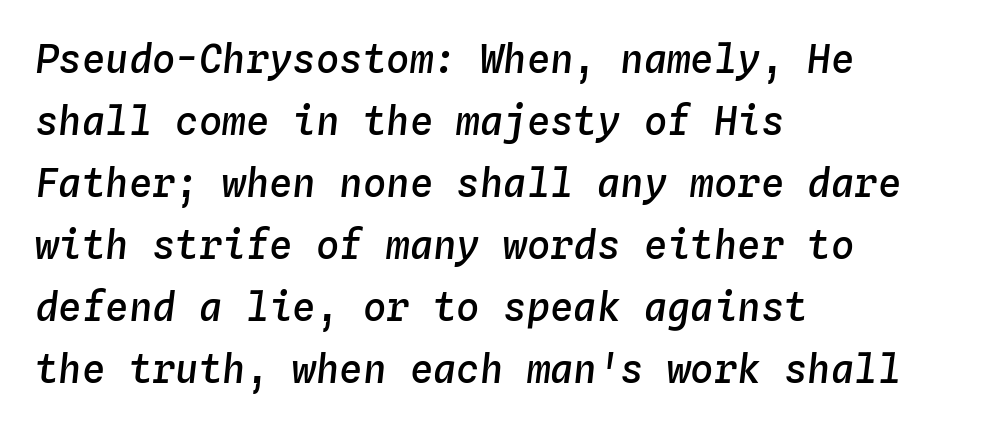
Q: Is the text bold? A: Semi-bold.
Q: Is the text italic (slanted)? A: Yes, it leans right by about 4 degrees.
Q: Is the text underlined? A: No.
Q: How is the paragraph aligned? A: Left-aligned.
Q: Is the spacing between letters normal or unusually wide? A: Normal.
Q: Is the spacing between lines tight, normal or loose? A: Normal.
Q: Width (condensed, normal, or wide)? A: Normal.
Q: Stroke contrast? A: Low.
Q: x-height? A: Medium.
Q: Monospaced? A: Yes.
